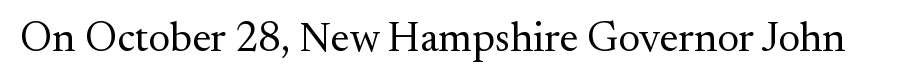
Is this a fixed-width face? No — the glyphs have proportional, varying widths. Characters follow at the spacing the type designer built in. Rendered with straight, roman letterforms. Honestly, there is no underline to notice here at all. The passage shown is typeset with a serif family.
